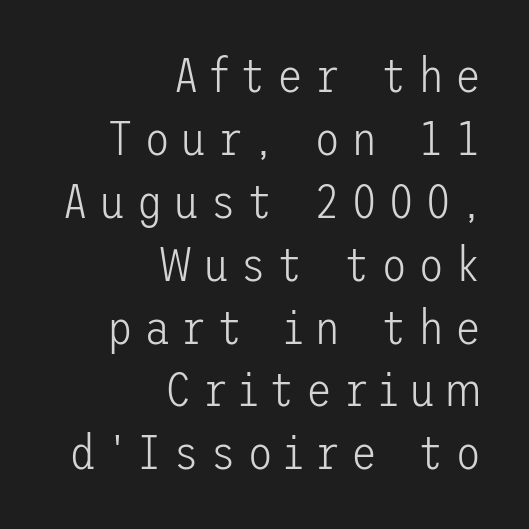
Stems here are at most as thick as an everyday book face. Beneath every word, the page is bare. Whoever set this chose a conventional vertical rhythm. This is the regular roman posture of the typeface. The glyphs in this specimen are sans serif.
